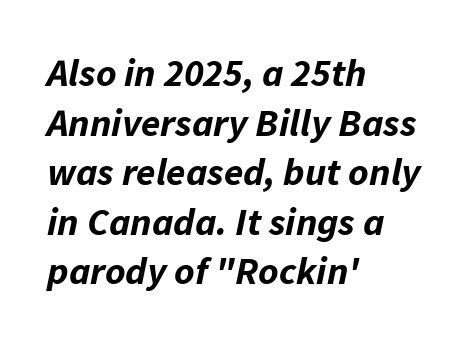
Here the glyphs are tracked normally, forming tight word shapes. Pretty heavy lettering here — definitely bold. Honestly, there is no underline to notice here at all. How would I describe the line gaps? Plain and ordinary.
